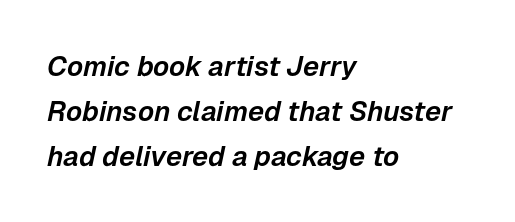
{"italic": "yes", "lean": "right", "slant_degrees": 12, "width": "normal", "stroke_contrast": "low", "x_height": "medium", "monospaced": "no", "underline": "no", "align": "left", "line_spacing": "normal", "line_spacing_ratio": 1.6, "letter_spacing": "normal", "letter_spacing_em": 0.0, "glyph_px": 28}
